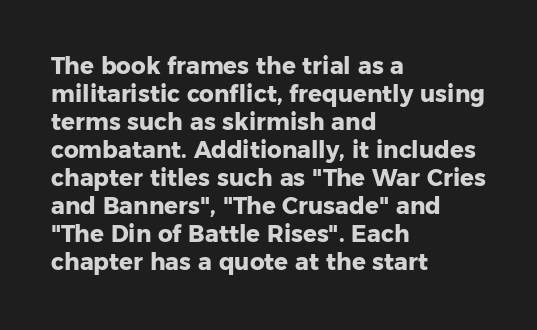
The image shows 23 px bold type, upright; set left-aligned, line spacing 1.22x, normal letter spacing, not underlined.
